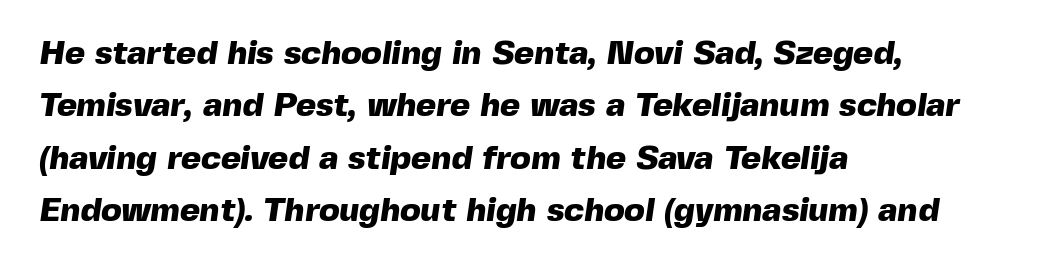
{"serif": "no", "bold": "yes", "weight": "heavy", "width": "normal", "x_height": "medium", "monospaced": "no", "underline": "no", "align": "left", "line_spacing": "normal", "line_spacing_ratio": 1.54, "letter_spacing": "normal", "letter_spacing_em": 0.0, "glyph_px": 34}
